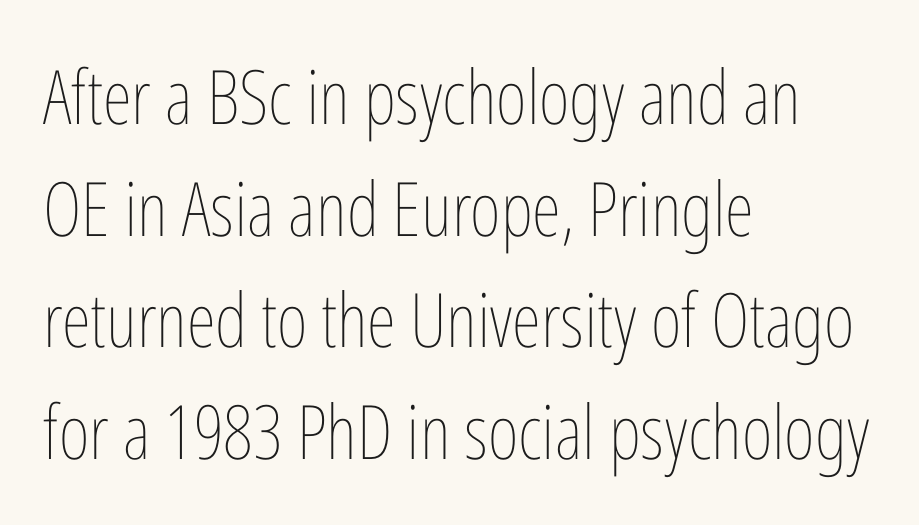
{"italic": "no", "bold": "no", "weight": "thin", "width": "condensed", "stroke_contrast": "low", "x_height": "medium", "monospaced": "no", "underline": "no", "align": "left", "line_spacing": "normal", "line_spacing_ratio": 1.49, "letter_spacing": "normal", "letter_spacing_em": 0.0, "glyph_px": 75}
